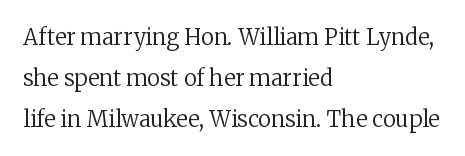
This rendering features lettering with no underline. Line starts are locked; line ends wander. Weight: not bold — regular or lighter. The letters stand upright; this is a roman face.
